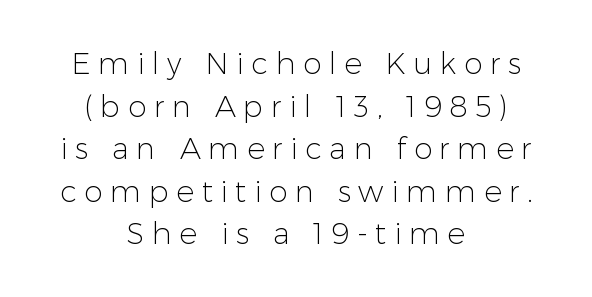
Check under the words: just untouched page. Nothing sits at the stroke ends, so this counts as sans-serif. Notice how the passage keeps no hard edge, just a central spine. The strokes are not fattened; the text isn't bold.
